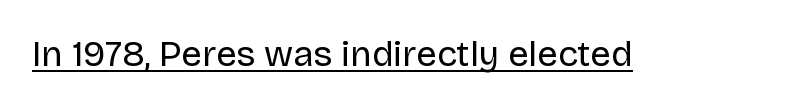
Ordinary non-slanted type is in use. Beneath each row of characters lies a ruled line. Is the stroke heavy? The answer is a plain regular-or-lighter. You could not count columns in this text — the font is proportionally spaced.
